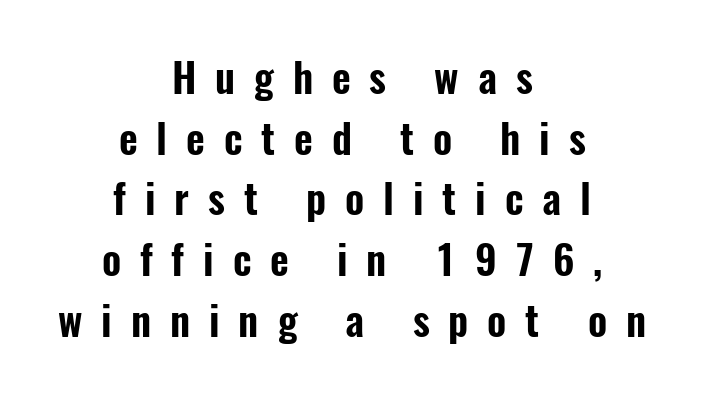
{"serif": "no", "italic": "no", "width": "condensed", "stroke_contrast": "low", "x_height": "medium", "monospaced": "no", "underline": "no", "align": "center", "line_spacing": "normal", "line_spacing_ratio": 1.48, "letter_spacing": "wide", "letter_spacing_em": 0.46, "glyph_px": 41}
